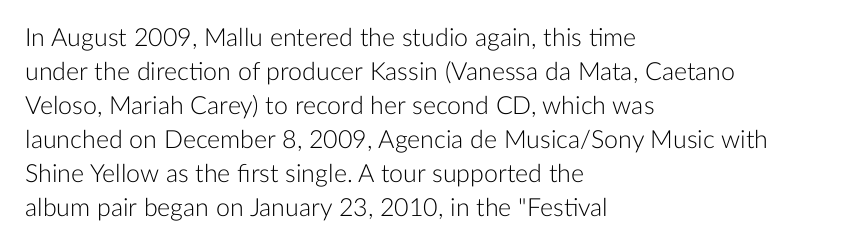
A normal amount of white space separates one row of letters from the next. Honestly, the letter spacing is just normal — you wouldn't notice it. The font's upright variant was chosen for this text. Is this a heavy cut? Hardly; it is regular or lighter. Caption: multi-line text, flush left, ragged right.
